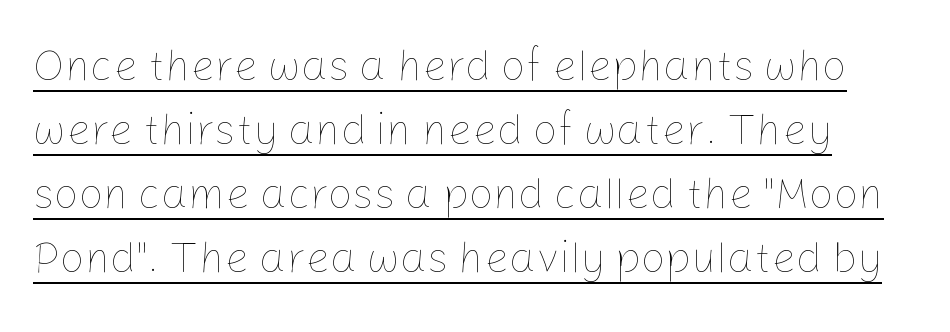
Q: Is the text bold? A: No.
Q: Is the text italic (slanted)? A: No, it is upright.
Q: Is the text underlined? A: Yes.
Q: Is the spacing between letters normal or unusually wide? A: Normal.
Q: Is the spacing between lines tight, normal or loose? A: Normal.
Q: Width (condensed, normal, or wide)? A: Normal.
Q: Stroke contrast? A: Low.
Q: x-height? A: Medium.
Q: Monospaced? A: No.
